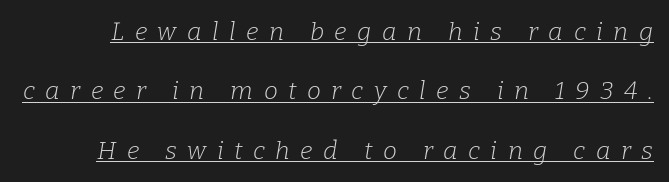
The image shows 25 px text type, italic (leaning right); set loose line spacing (2.38x), unusually wide letter spacing (+0.42 em), underlined.
